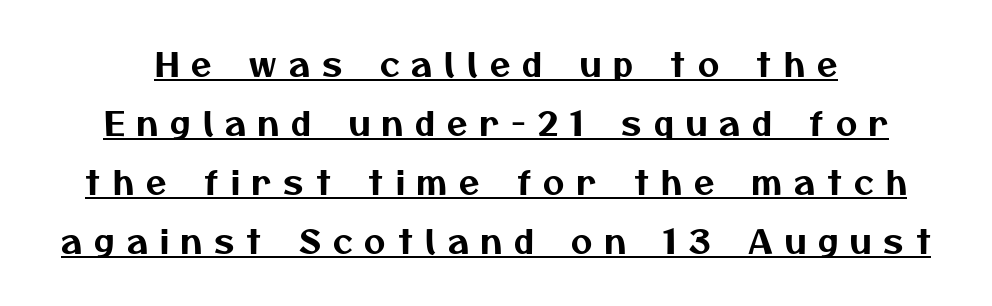
{"serif": "no", "width": "normal", "stroke_contrast": "medium", "x_height": "medium", "monospaced": "no", "underline": "yes", "line_spacing_ratio": 1.79, "letter_spacing": "wide", "letter_spacing_em": 0.37, "glyph_px": 33}
